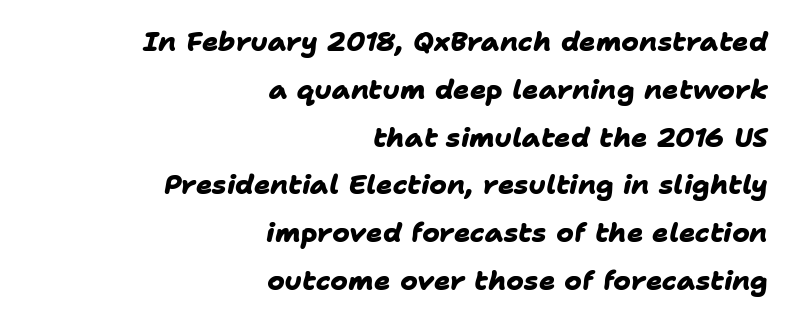
Q: Is the text bold? A: Yes.
Q: Is the text underlined? A: No.
Q: How is the paragraph aligned? A: Right-aligned.
Q: Is the spacing between letters normal or unusually wide? A: Normal.
